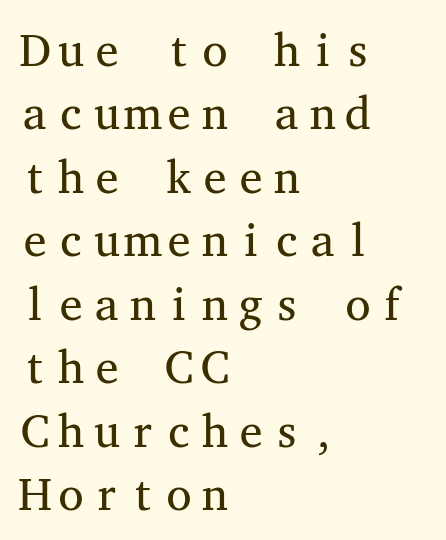
Q: Is the text bold? A: No.
Q: Is the text italic (slanted)? A: No, it is upright.
Q: Is the typeface a serif or a sans-serif typeface? A: Serif.
Q: Is the text underlined? A: No.
Q: How is the paragraph aligned? A: Left-aligned.
Q: Is the spacing between letters normal or unusually wide? A: Normal.
Q: Is the spacing between lines tight, normal or loose? A: Normal.
Q: Width (condensed, normal, or wide)? A: Wide.
Q: Stroke contrast? A: Medium.
Q: x-height? A: Medium.
Q: Monospaced? A: Yes.
